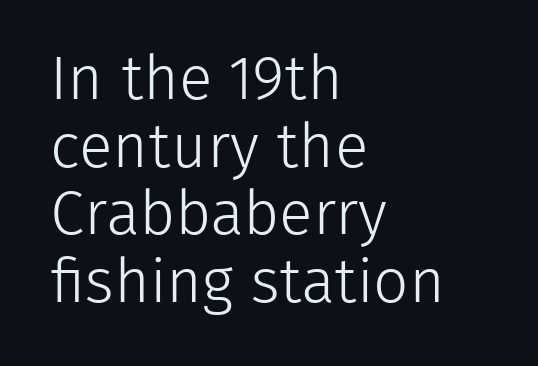
Q: Is the text bold? A: No.
Q: Is the text italic (slanted)? A: No, it is upright.
Q: Is the typeface a serif or a sans-serif typeface? A: Sans-serif.
Q: Is the text underlined? A: No.
Q: How is the paragraph aligned? A: Left-aligned.
Q: Is the spacing between letters normal or unusually wide? A: Normal.
Q: Is the spacing between lines tight, normal or loose? A: Tight.
Q: Width (condensed, normal, or wide)? A: Normal.
Q: Stroke contrast? A: Low.
Q: x-height? A: Medium.
Q: Monospaced? A: No.
